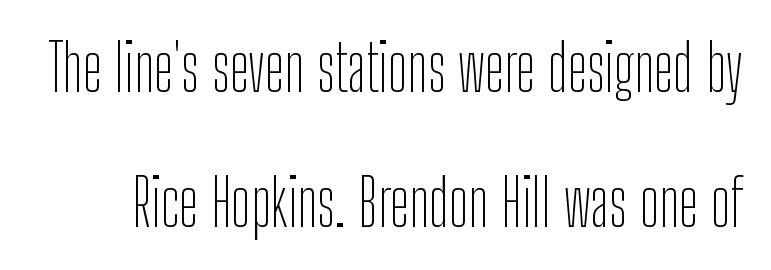
Just letters on the line, the space beneath them empty. Stroke thickness stays within the range of a standard reading face or lighter. The characters display no serif detailing; their extremities are plain. Varying glyph widths throughout — classic text-font behaviour.
